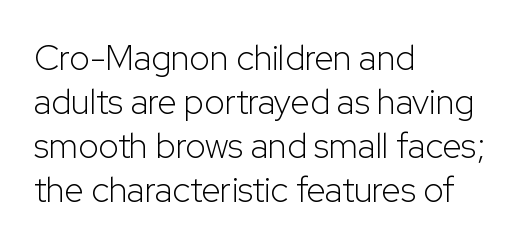
The image shows 35 px light sans-serif type, upright; set left-aligned, normal line spacing (1.26x), normal letter spacing, not underlined; low stroke contrast and a medium x-height.
